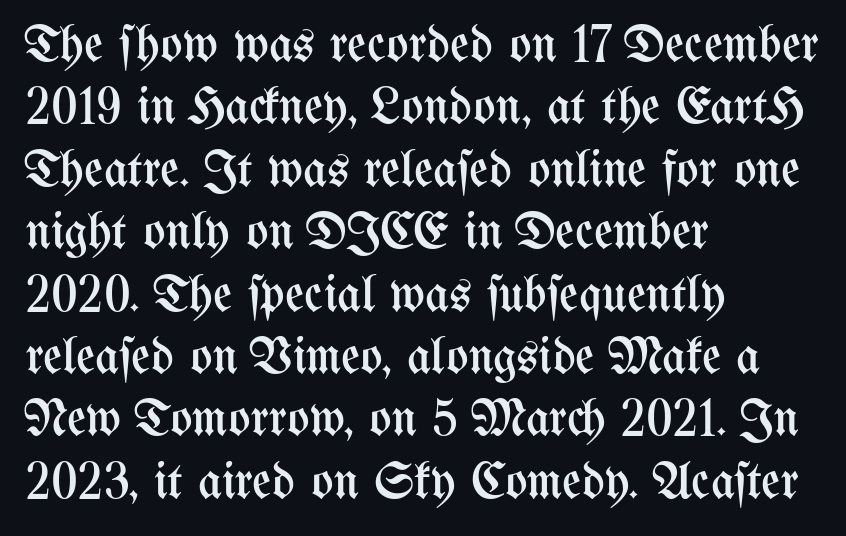
Q: Is the text bold? A: No.
Q: Is the text italic (slanted)? A: No, it is upright.
Q: Is the text underlined? A: No.
Q: How is the paragraph aligned? A: Left-aligned.
Q: Is the spacing between letters normal or unusually wide? A: Normal.
Q: Width (condensed, normal, or wide)? A: Condensed.
Q: Stroke contrast? A: Medium.
Q: x-height? A: Medium.
Q: Monospaced? A: No.
